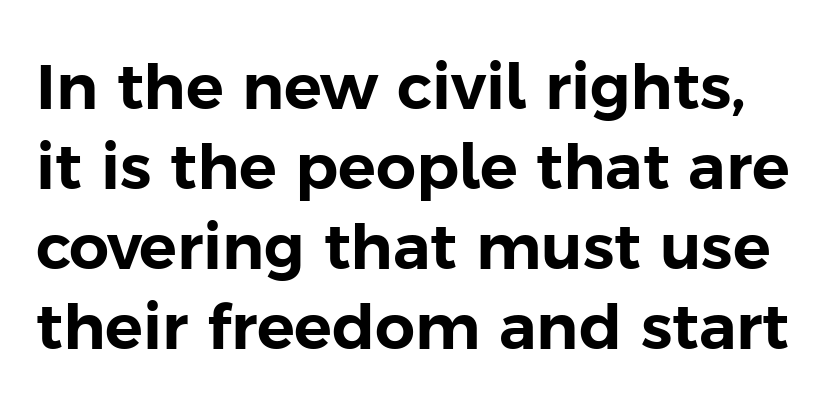
The image shows 63 px sans-serif type, upright; set normal line spacing (1.27x), normal letter spacing, not underlined; low stroke contrast and a medium x-height.
